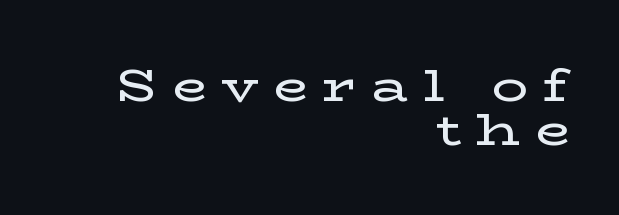
The image shows 45 px wide serif type, upright; set right-aligned, tight line spacing (0.98x), unusually wide letter spacing (+0.33 em), not underlined; low stroke contrast and a medium x-height.
